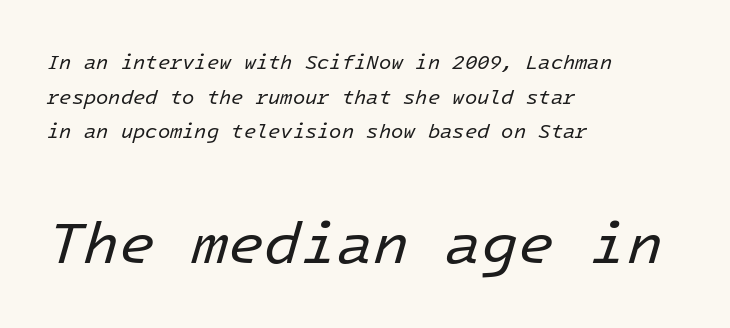
Q: Is the text bold? A: No.
Q: Is the text italic (slanted)? A: Yes, it leans right by about 16 degrees.
Q: Is the text underlined? A: No.
Q: How is the paragraph aligned? A: Left-aligned.
Q: Is the spacing between letters normal or unusually wide? A: Normal.
Q: Which block of text is set in a larger size, the first (top) or the second (bottom)? A: The second (bottom) one.
Q: Width (condensed, normal, or wide)? A: Normal.
Q: Stroke contrast? A: Low.
Q: x-height? A: Medium.
Q: Monospaced? A: Yes.
